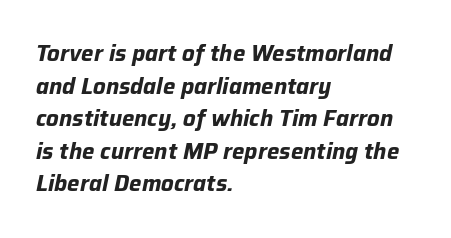
The image shows 22 px bold type, italic (leaning right); set left-aligned, normal line spacing (1.48x), normal letter spacing, not underlined.
